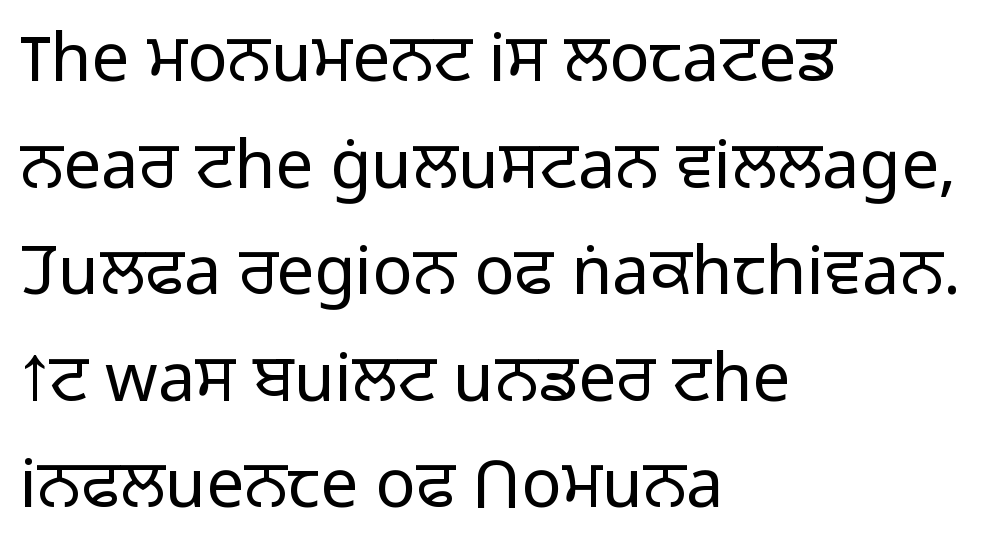
Every row of glyphs begins at an identical x-position on the left. Reading down the column, the eye jumps a familiar distance to each next line. Each stroke keeps to a modest, everyday thickness or less. Nobody touched the tracking dial on this one. In terms of posture, this sample is upright. Check where the strokes stop: nothing finishes them off — pure sans.
